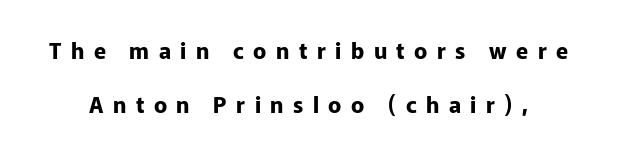
The type is letterspaced generously, with wide tracking. Is there much room between lines? Yes — plenty of vertical air separates them. These lines were composed using upright roman letters. The foot of each line stays bare and open. A dark, heavy texture on the line: the type is bold.
